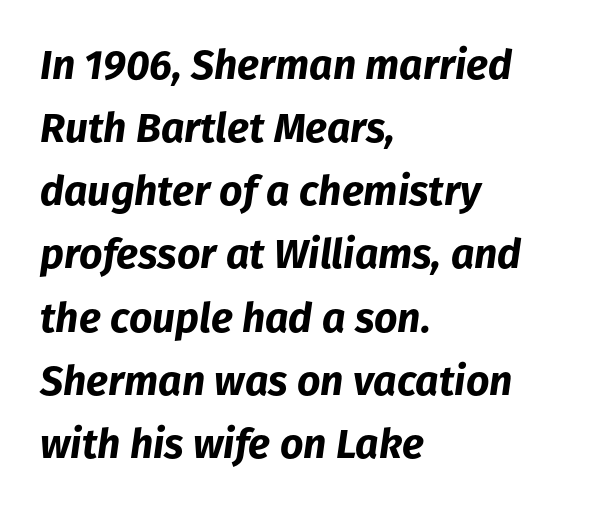
The image shows 41 px bold type, italic (leaning right); set left-aligned, normal line spacing (1.54x), normal letter spacing, not underlined; low stroke contrast and a medium x-height.
